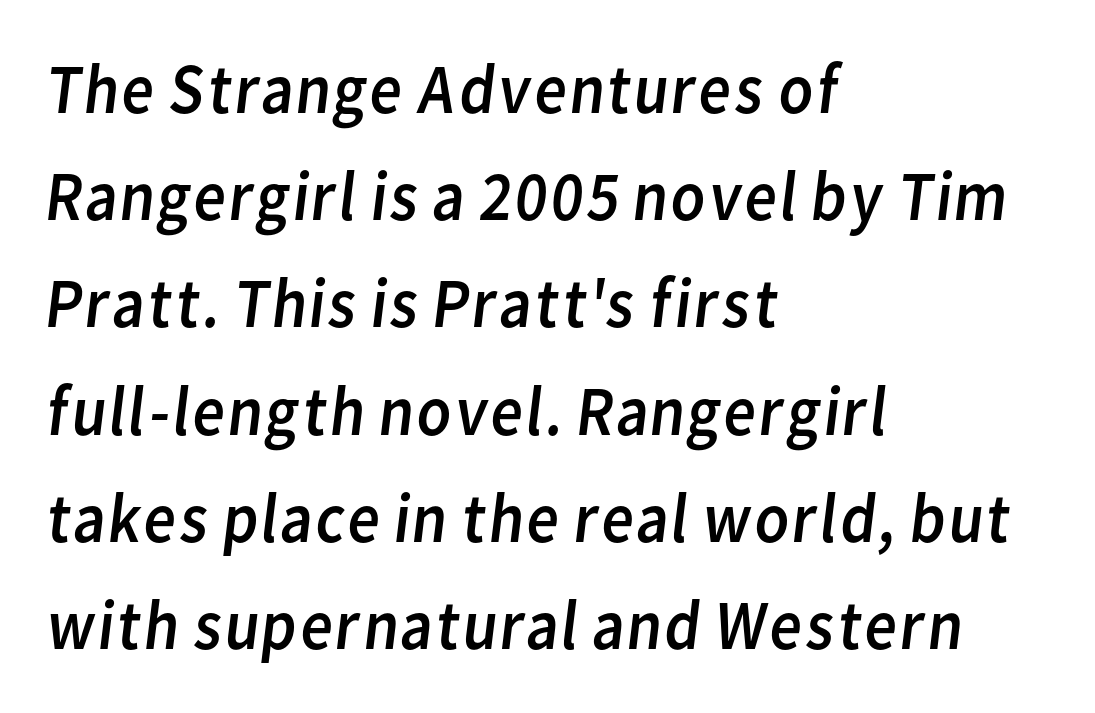
{"serif": "no", "bold": "no", "weight": "regular", "width": "normal", "stroke_contrast": "low", "x_height": "medium", "monospaced": "no", "underline": "no", "align": "left", "line_spacing": "normal", "line_spacing_ratio": 1.51, "letter_spacing": "normal", "letter_spacing_em": 0.0, "glyph_px": 71}
